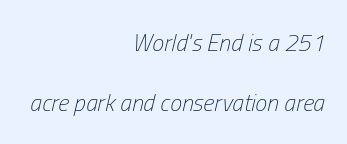
Q: Is the text bold? A: No.
Q: Is the text italic (slanted)? A: Yes, it leans right by about 13 degrees.
Q: Is the text underlined? A: No.
Q: How is the paragraph aligned? A: Right-aligned.
Q: Is the spacing between letters normal or unusually wide? A: Normal.
Q: Is the spacing between lines tight, normal or loose? A: Loose.
